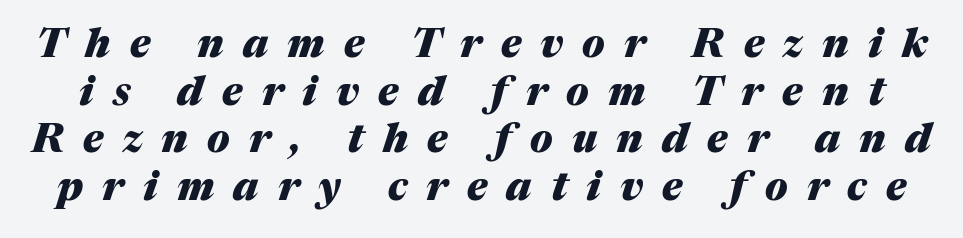
The image shows 40 px heavy type, italic (leaning right); set line spacing 1.19x, unusually wide letter spacing (+0.48 em), not underlined; medium stroke contrast and a medium x-height.
